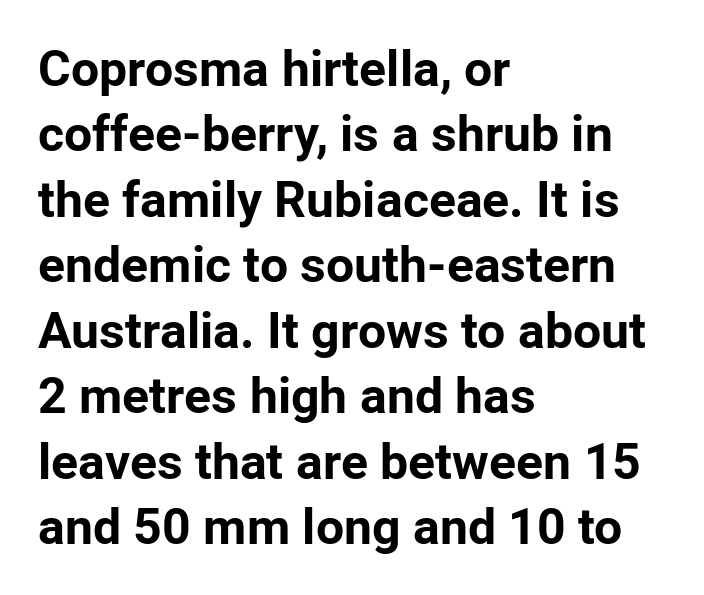
{"serif": "no", "italic": "no", "bold": "yes", "weight": "bold", "width": "normal", "stroke_contrast": "low", "x_height": "medium", "monospaced": "no", "underline": "no", "align": "left", "line_spacing": "normal", "line_spacing_ratio": 1.31, "letter_spacing": "normal", "letter_spacing_em": 0.0, "glyph_px": 50}
